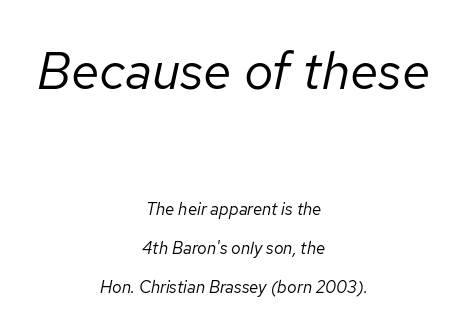
Q: Is the text bold? A: No.
Q: Is the text italic (slanted)? A: Yes, it leans right by about 12 degrees.
Q: Is the text underlined? A: No.
Q: How is the paragraph aligned? A: Centered.
Q: Is the spacing between letters normal or unusually wide? A: Normal.
Q: Is the spacing between lines tight, normal or loose? A: Loose.
Q: Which block of text is set in a larger size, the first (top) or the second (bottom)? A: The first (top) one.
Q: Width (condensed, normal, or wide)? A: Normal.
Q: Stroke contrast? A: Low.
Q: x-height? A: Medium.
Q: Monospaced? A: No.
